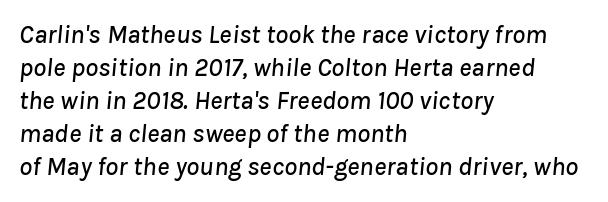
The image shows 26 px text type, italic (leaning right); set left-aligned, normal line spacing (1.27x), normal letter spacing, not underlined.
